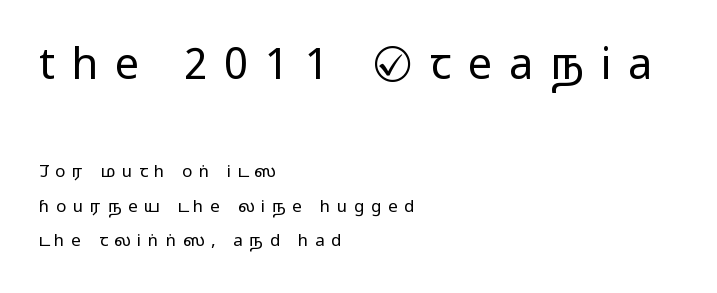
The image shows 43 px regular-weight, wide sans-serif type, upright; set left-aligned, loose line spacing (2.04x), unusually wide letter spacing (+0.39 em), not underlined; the first (top) block is 2.53x larger; low stroke contrast and a medium x-height.
